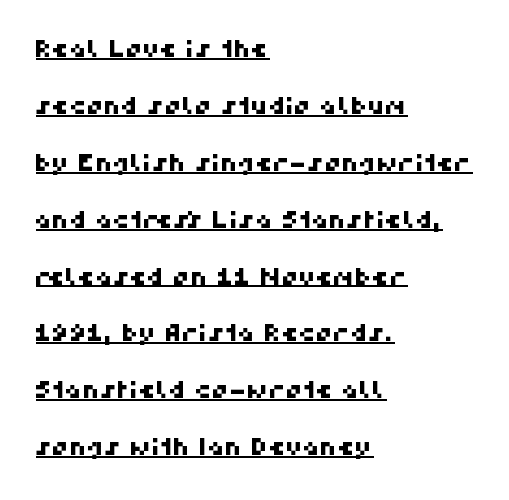
What's the leading like? Stretched, with rows far apart. The typesetter chose a ragged-right arrangement here. Glance below the letters and you will spot a drawn line. Letter spacing: default.
